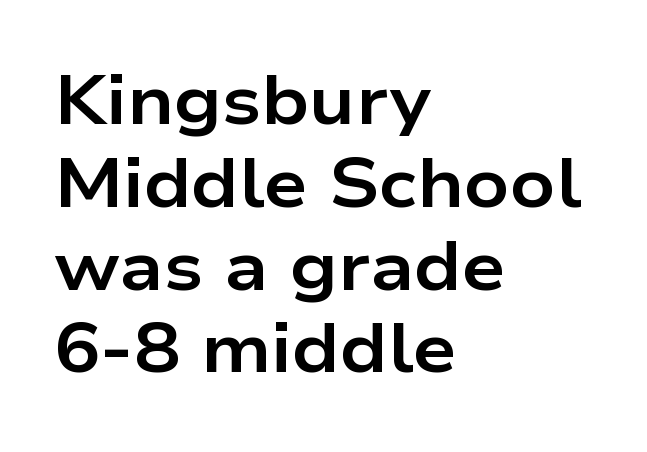
The lines in this sample share a left origin and differ only in where they stop. Descender tails drop into unmarked territory. Strong, thick strokes mark this as bold type. The rendering keeps characters at their native spacing.
